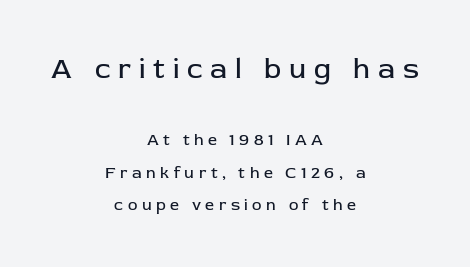
Note the varied advance widths — an 'i' is clearly narrower than an 'm'. This rendering features lettering with no underline. This block would shrink considerably if given ordinary leading; it's expanded now. The typography opts for an upright posture over an oblique one. This rendering widens character spacing well past its baseline value. What kind of face is this? One without serifs — a sans.
